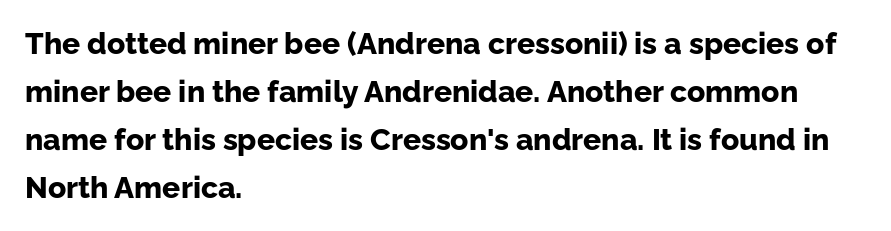
Q: Is the text bold? A: Yes.
Q: Is the text italic (slanted)? A: No, it is upright.
Q: Is the typeface a serif or a sans-serif typeface? A: Sans-serif.
Q: Is the text underlined? A: No.
Q: How is the paragraph aligned? A: Left-aligned.
Q: Is the spacing between letters normal or unusually wide? A: Normal.
Q: Is the spacing between lines tight, normal or loose? A: Normal.
Q: Width (condensed, normal, or wide)? A: Normal.
Q: Stroke contrast? A: Low.
Q: x-height? A: Medium.
Q: Monospaced? A: No.
